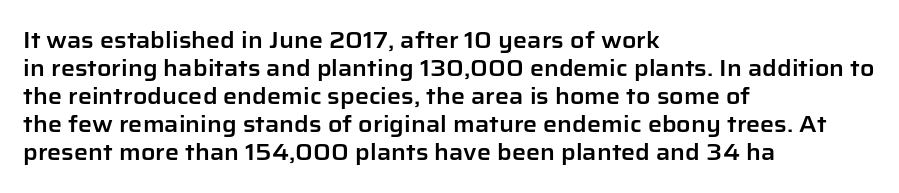
{"italic": "no", "underline": "no", "align": "left", "line_spacing": "normal", "line_spacing_ratio": 1.27, "letter_spacing": "normal", "letter_spacing_em": 0.0, "glyph_px": 22}
